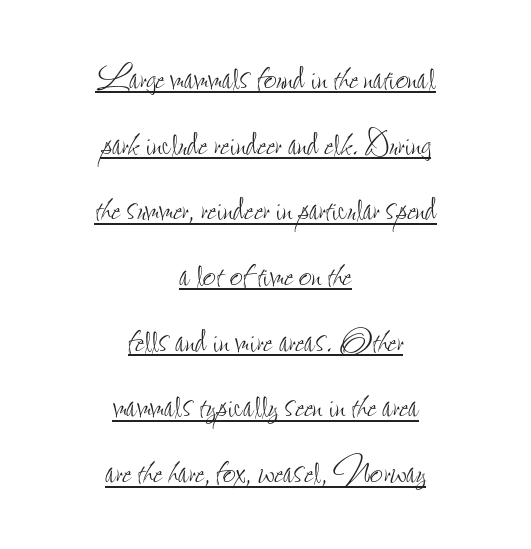
Q: Is the text bold? A: No.
Q: Is the text italic (slanted)? A: Yes.
Q: Is the text underlined? A: Yes.
Q: How is the paragraph aligned? A: Centered.
Q: Is the spacing between letters normal or unusually wide? A: Normal.
Q: Is the spacing between lines tight, normal or loose? A: Normal.
Q: Width (condensed, normal, or wide)? A: Condensed.
Q: Stroke contrast? A: Low.
Q: x-height? A: Small.
Q: Monospaced? A: No.
